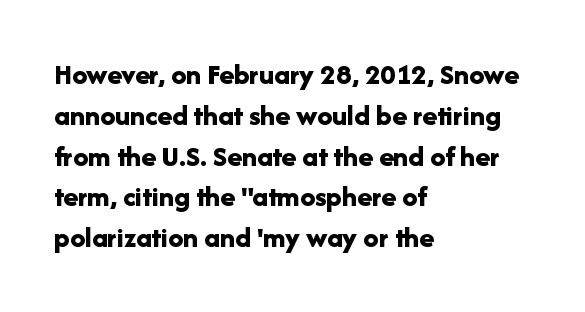
The image shows 30 px bold sans-serif type, upright; set left-aligned, normal line spacing (1.36x), normal letter spacing, not underlined; low stroke contrast and a medium x-height.
